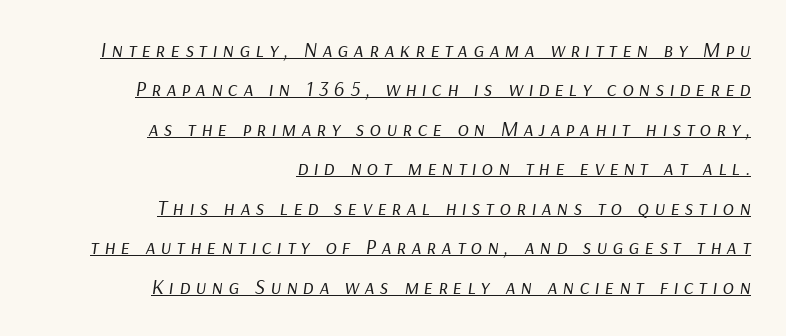
{"italic": "yes", "lean": "right", "slant_degrees": 9, "bold": "no", "underline": "yes", "align": "right", "line_spacing_ratio": 1.88, "letter_spacing": "wide", "letter_spacing_em": 0.25, "glyph_px": 21}
